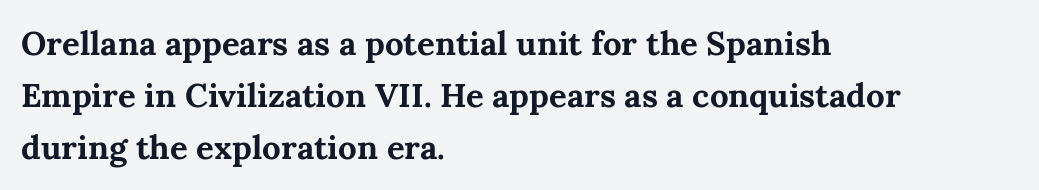
The image shows 33 px bold serif type, upright; set left-aligned, normal line spacing (1.57x), normal letter spacing, not underlined; medium stroke contrast and a medium x-height.
